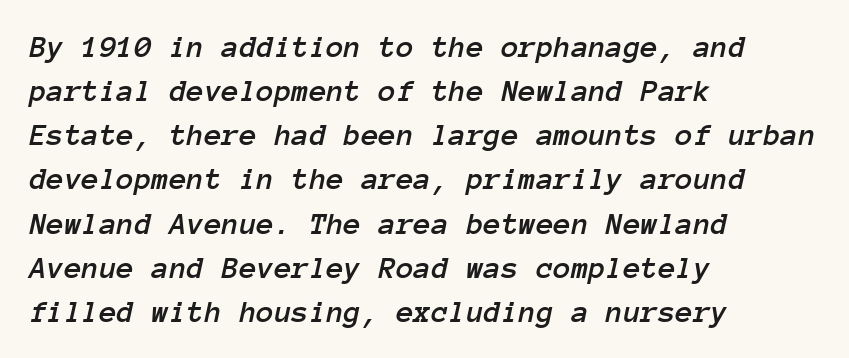
Q: Is the text italic (slanted)? A: Yes, it leans right by about 12 degrees.
Q: Is the text underlined? A: No.
Q: How is the paragraph aligned? A: Left-aligned.
Q: Is the spacing between letters normal or unusually wide? A: Normal.
Q: Is the spacing between lines tight, normal or loose? A: Normal.
Q: Width (condensed, normal, or wide)? A: Normal.
Q: Stroke contrast? A: Low.
Q: x-height? A: Medium.
Q: Monospaced? A: Yes.
